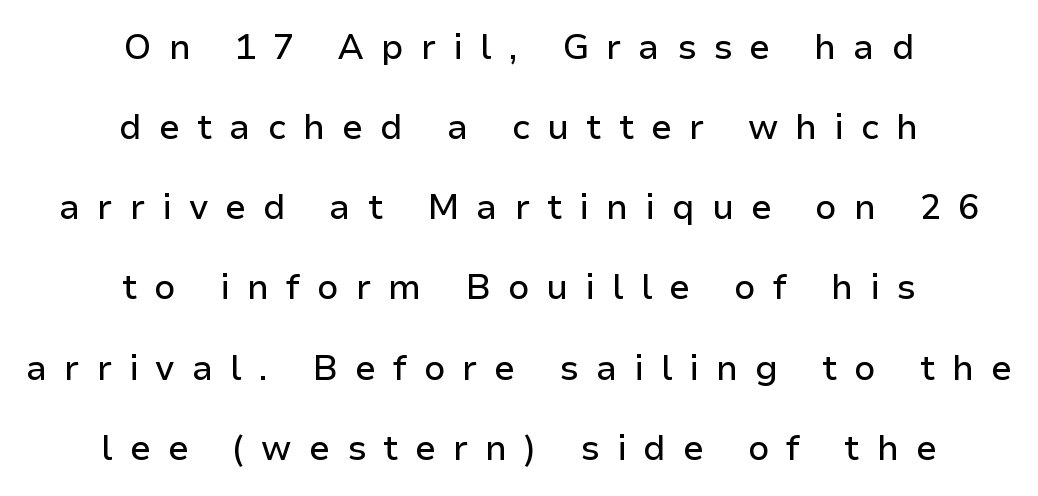
{"serif": "no", "italic": "no", "width": "normal", "stroke_contrast": "low", "x_height": "medium", "monospaced": "no", "underline": "no", "align": "center", "line_spacing": "loose", "line_spacing_ratio": 2.29, "letter_spacing": "wide", "letter_spacing_em": 0.48, "glyph_px": 35}
